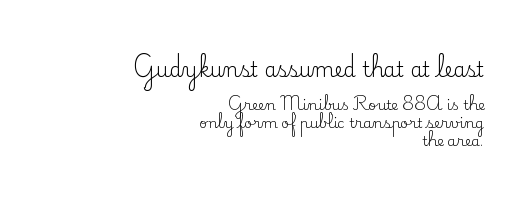
{"italic": "no", "bold": "no", "underline": "no", "align": "right", "line_spacing": "normal", "line_spacing_ratio": 1.3, "letter_spacing": "normal", "letter_spacing_em": 0.0, "larger_block": "first", "size_ratio": 1.43, "glyph_px": 20}
